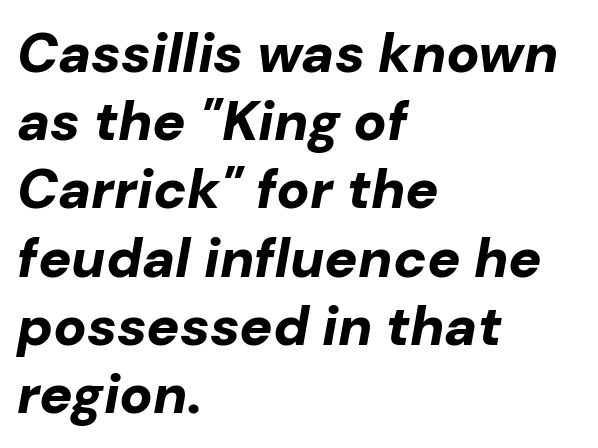
Caption: multi-line text, flush left, ragged right. Stroke thickness is high; the sample reads as a true bold. Between one letter and the next there's only the usual sliver of space. An italicized treatment has been applied to the whole sample. Note the varied advance widths — an 'i' is clearly narrower than an 'm'.
